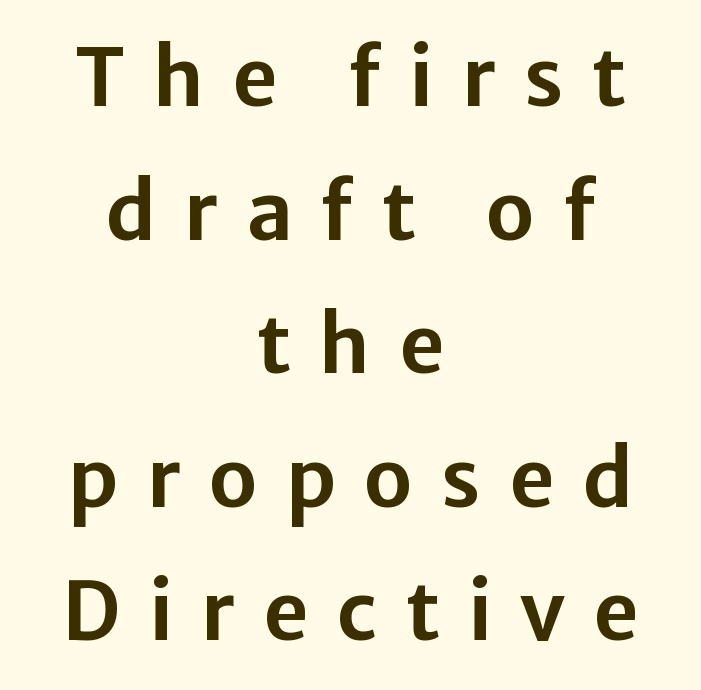
Q: Is the text italic (slanted)? A: No, it is upright.
Q: Is the typeface a serif or a sans-serif typeface? A: Sans-serif.
Q: Is the text underlined? A: No.
Q: How is the paragraph aligned? A: Centered.
Q: Is the spacing between letters normal or unusually wide? A: Unusually wide.
Q: Is the spacing between lines tight, normal or loose? A: Normal.
Q: Width (condensed, normal, or wide)? A: Normal.
Q: Stroke contrast? A: Low.
Q: x-height? A: Medium.
Q: Monospaced? A: No.
